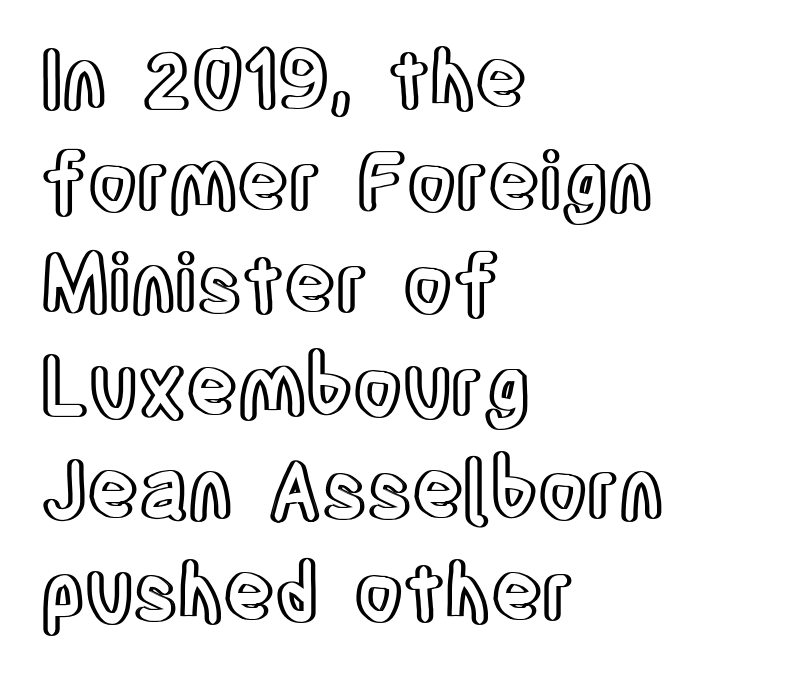
Q: Is the text italic (slanted)? A: No, it is upright.
Q: Is the text underlined? A: No.
Q: How is the paragraph aligned? A: Left-aligned.
Q: Is the spacing between letters normal or unusually wide? A: Normal.
Q: Is the spacing between lines tight, normal or loose? A: Normal.
Q: Width (condensed, normal, or wide)? A: Condensed.
Q: x-height? A: Large.
Q: Monospaced? A: No.
